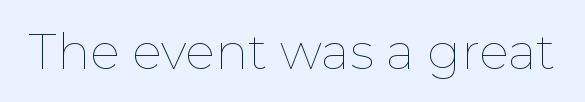
The image shows 50 px thin type, upright; set normal letter spacing, not underlined; low stroke contrast and a medium x-height.
